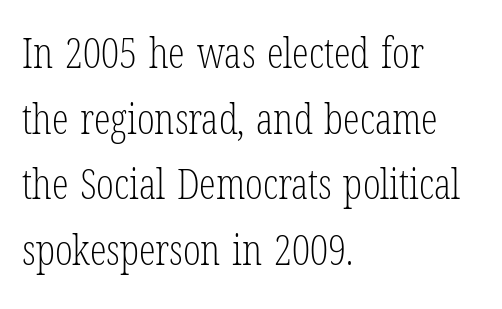
Q: Is the text bold? A: No.
Q: Is the text italic (slanted)? A: No, it is upright.
Q: Is the typeface a serif or a sans-serif typeface? A: Serif.
Q: Is the text underlined? A: No.
Q: How is the paragraph aligned? A: Left-aligned.
Q: Is the spacing between letters normal or unusually wide? A: Normal.
Q: Is the spacing between lines tight, normal or loose? A: Normal.
Q: Width (condensed, normal, or wide)? A: Condensed.
Q: Stroke contrast? A: Low.
Q: x-height? A: Medium.
Q: Monospaced? A: No.
